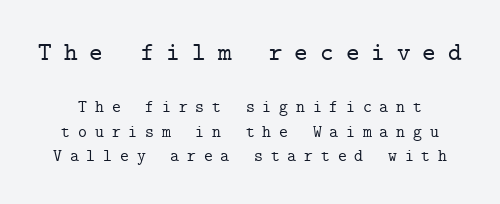
The image shows 26 px text type, upright; set normal line spacing (1.46x), unusually wide letter spacing (+0.46 em), not underlined; the first (top) block is 1.53x larger.
